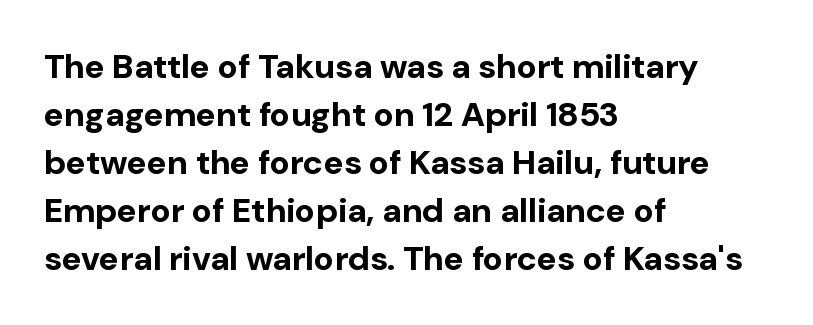
Q: Is the text bold? A: Yes.
Q: Is the text italic (slanted)? A: No, it is upright.
Q: Is the typeface a serif or a sans-serif typeface? A: Sans-serif.
Q: Is the text underlined? A: No.
Q: How is the paragraph aligned? A: Left-aligned.
Q: Is the spacing between letters normal or unusually wide? A: Normal.
Q: Is the spacing between lines tight, normal or loose? A: Normal.
Q: Width (condensed, normal, or wide)? A: Normal.
Q: Stroke contrast? A: Low.
Q: x-height? A: Medium.
Q: Monospaced? A: No.
